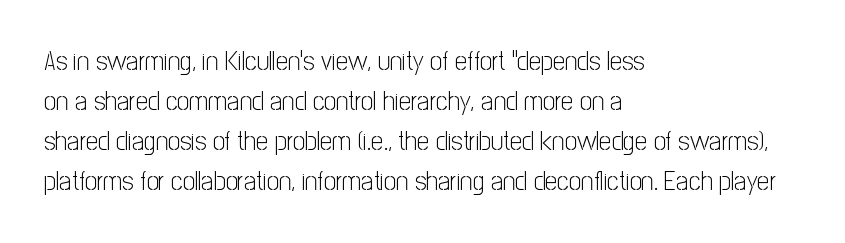
{"italic": "no", "bold": "no", "underline": "no", "align": "left", "line_spacing": "normal", "line_spacing_ratio": 1.48, "letter_spacing": "normal", "letter_spacing_em": 0.0, "glyph_px": 27}
